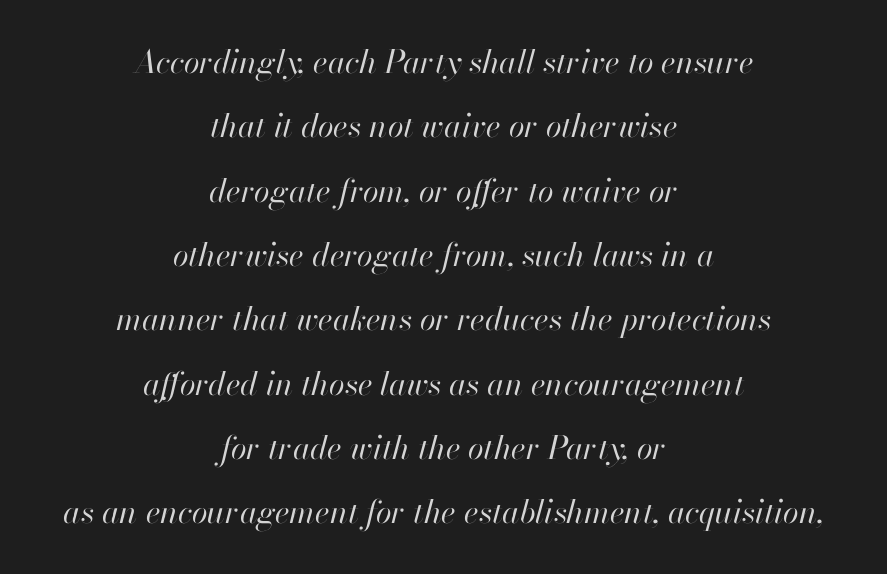
{"italic": "yes", "lean": "right", "slant_degrees": 13, "bold": "no", "weight": "regular", "width": "normal", "stroke_contrast": "high", "x_height": "small", "monospaced": "no", "underline": "no", "align": "center", "line_spacing": "loose", "line_spacing_ratio": 2.01, "letter_spacing": "normal", "letter_spacing_em": 0.0, "glyph_px": 32}
